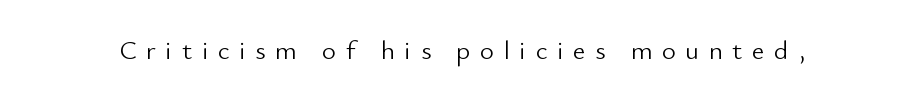
The image shows 27 px text type, upright; set unusually wide letter spacing (+0.35 em), not underlined.
